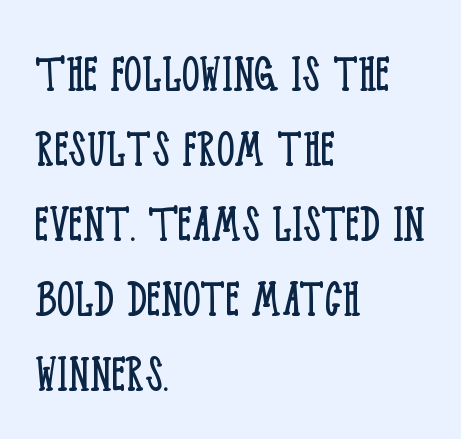
The image shows 56 px light, condensed serif type, upright; set left-aligned, normal line spacing (1.34x), normal letter spacing, not underlined; low stroke contrast and a large x-height.
